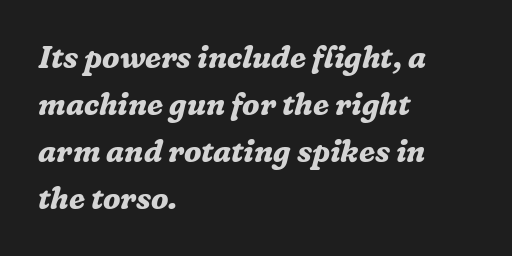
Q: Is the text bold? A: Yes.
Q: Is the text italic (slanted)? A: Yes, it leans right by about 16 degrees.
Q: Is the typeface a serif or a sans-serif typeface? A: Serif.
Q: Is the text underlined? A: No.
Q: How is the paragraph aligned? A: Left-aligned.
Q: Is the spacing between letters normal or unusually wide? A: Normal.
Q: Is the spacing between lines tight, normal or loose? A: Normal.
Q: Width (condensed, normal, or wide)? A: Normal.
Q: Stroke contrast? A: Medium.
Q: x-height? A: Medium.
Q: Monospaced? A: No.
